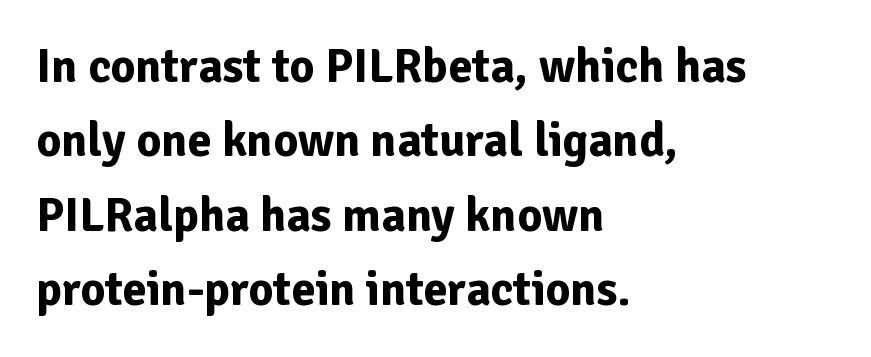
Q: Is the text bold? A: Yes.
Q: Is the text italic (slanted)? A: No, it is upright.
Q: Is the typeface a serif or a sans-serif typeface? A: Sans-serif.
Q: Is the text underlined? A: No.
Q: How is the paragraph aligned? A: Left-aligned.
Q: Is the spacing between letters normal or unusually wide? A: Normal.
Q: Is the spacing between lines tight, normal or loose? A: Normal.
Q: Width (condensed, normal, or wide)? A: Normal.
Q: Stroke contrast? A: Low.
Q: x-height? A: Medium.
Q: Monospaced? A: No.
